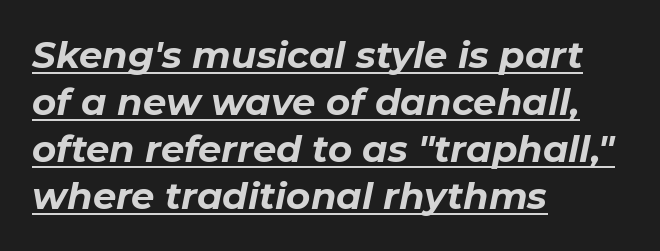
The image shows 37 px bold type, italic (leaning right); set left-aligned, normal line spacing (1.27x), normal letter spacing, underlined; low stroke contrast and a medium x-height.
